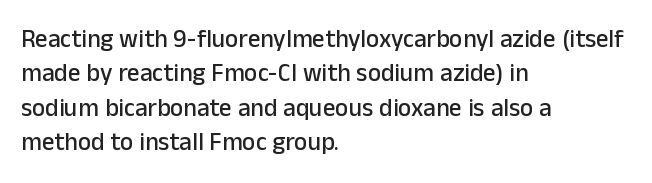
{"italic": "no", "underline": "no", "align": "left", "line_spacing": "normal", "line_spacing_ratio": 1.38, "letter_spacing": "normal", "letter_spacing_em": 0.0, "glyph_px": 25}
